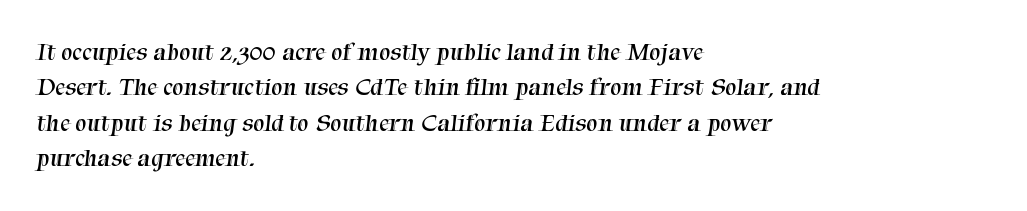
The image shows 25 px text type; set left-aligned, normal line spacing (1.42x), normal letter spacing, not underlined.
